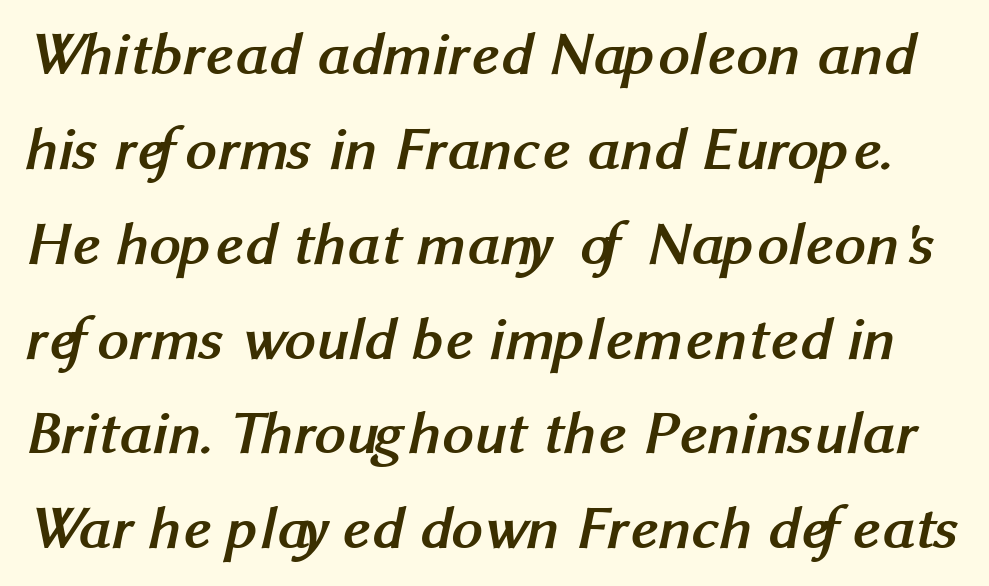
Letter spacing: default. Evenly set lines give the paragraph a standard silhouette. Looks like regular typesetting: each glyph gets only the width it needs. The baseline area is clear. Typographically, this falls in the sans-serif category.
